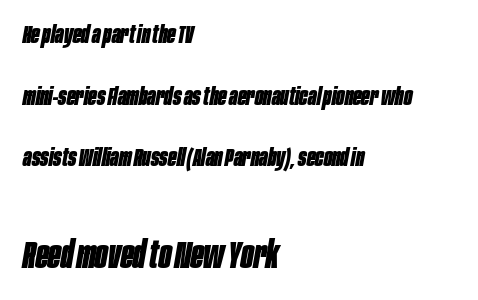
{"italic": "yes", "lean": "right", "slant_degrees": 10, "bold": "yes", "weight": "bold", "width": "condensed", "stroke_contrast": "low", "x_height": "large", "monospaced": "no", "underline": "no", "align": "left", "line_spacing": "loose", "line_spacing_ratio": 2.47, "letter_spacing": "normal", "letter_spacing_em": 0.0, "larger_block": "second", "size_ratio": 1.48, "glyph_px": 37}
